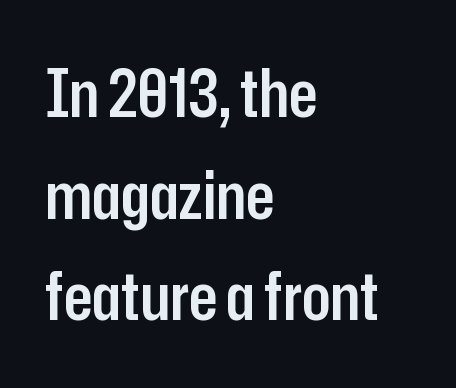
The image shows 66 px semibold, condensed sans-serif type, upright; set left-aligned, normal line spacing (1.54x), normal letter spacing, not underlined; low stroke contrast and a medium x-height.
